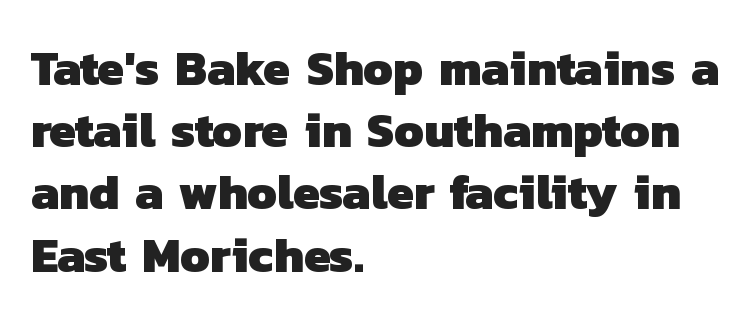
{"serif": "no", "bold": "yes", "weight": "heavy", "width": "normal", "stroke_contrast": "low", "x_height": "medium", "monospaced": "no", "underline": "no", "align": "left", "line_spacing": "normal", "line_spacing_ratio": 1.27, "letter_spacing": "normal", "letter_spacing_em": 0.0, "glyph_px": 49}
